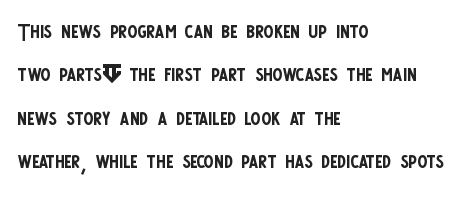
{"serif": "no", "italic": "no", "bold": "no", "weight": "regular", "width": "condensed", "stroke_contrast": "low", "x_height": "large", "monospaced": "no", "underline": "no", "align": "left", "line_spacing": "normal", "line_spacing_ratio": 1.45, "letter_spacing": "normal", "letter_spacing_em": 0.0, "glyph_px": 30}
